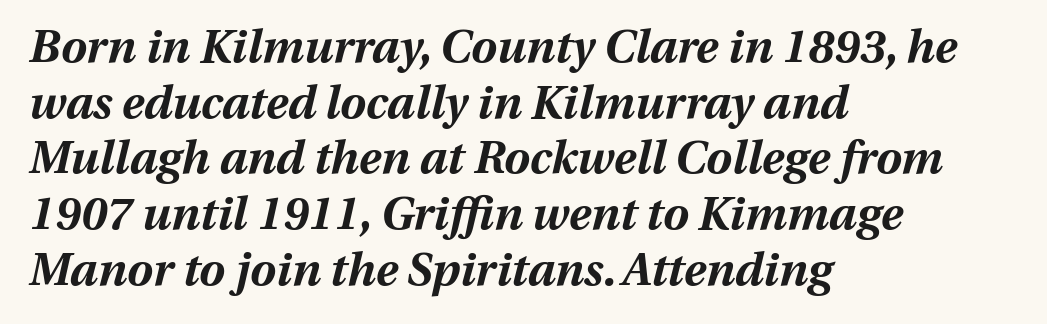
{"italic": "yes", "lean": "right", "slant_degrees": 13, "bold": "yes", "weight": "bold", "width": "normal", "stroke_contrast": "medium", "x_height": "medium", "monospaced": "no", "underline": "no", "align": "left", "line_spacing_ratio": 1.21, "letter_spacing": "normal", "letter_spacing_em": 0.0, "glyph_px": 46}
